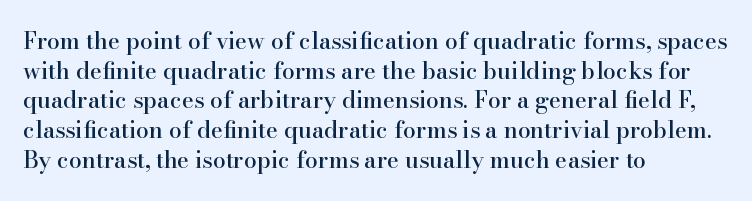
The image shows 23 px text type, upright; set left-aligned, normal line spacing (1.29x), normal letter spacing, not underlined.
